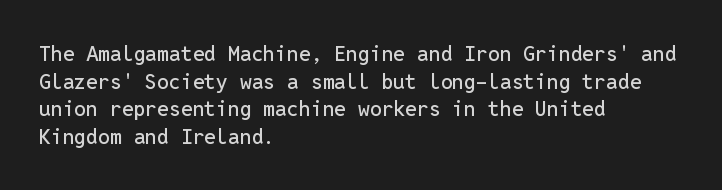
Line starts are locked; line ends wander. Leading matches the norm, producing a regular column. Characters remain perfectly vertical along every line. The area under the type is left untouched. Caption: standard tracking, unaltered.
